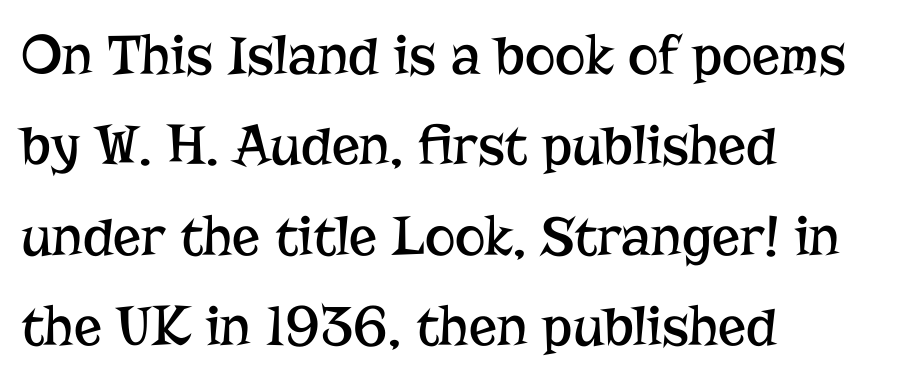
Q: Is the text bold? A: No.
Q: Is the text italic (slanted)? A: No, it is upright.
Q: Is the typeface a serif or a sans-serif typeface? A: Serif.
Q: Is the text underlined? A: No.
Q: How is the paragraph aligned? A: Left-aligned.
Q: Is the spacing between letters normal or unusually wide? A: Normal.
Q: Is the spacing between lines tight, normal or loose? A: Normal.
Q: Width (condensed, normal, or wide)? A: Normal.
Q: Stroke contrast? A: Low.
Q: x-height? A: Medium.
Q: Monospaced? A: No.
